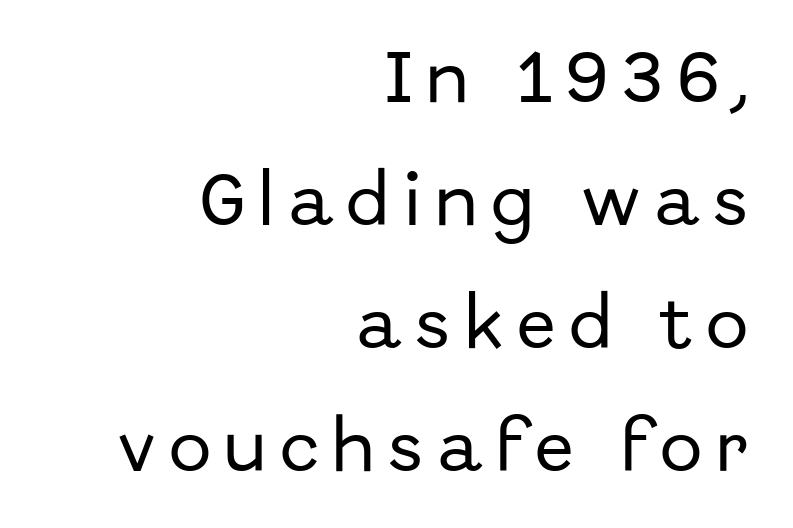
Q: Is the text italic (slanted)? A: No, it is upright.
Q: Is the typeface a serif or a sans-serif typeface? A: Sans-serif.
Q: Is the text underlined? A: No.
Q: How is the paragraph aligned? A: Right-aligned.
Q: Is the spacing between letters normal or unusually wide? A: Unusually wide.
Q: Is the spacing between lines tight, normal or loose? A: Loose.
Q: Width (condensed, normal, or wide)? A: Normal.
Q: Stroke contrast? A: Low.
Q: x-height? A: Medium.
Q: Monospaced? A: No.
